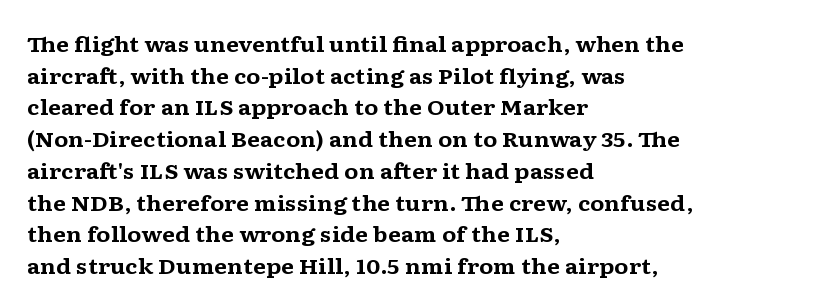
This is roman type, the default non-slanted kind. Observe the ordinary spacing: letters are neighbours, not strangers. The space between consecutive lines is moderate. Leftover space on each line is placed entirely after the last word. The string is rendered with underlining switched off. What weight is shown? A full bold with thick strokes.
